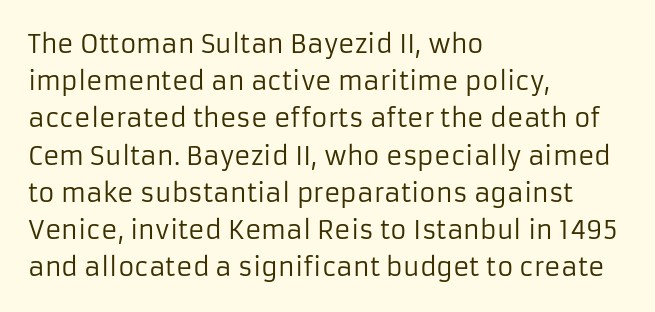
Each new line begins a customary step beneath the previous one. In CSS terms this would be text-align: left. Every character sits straight up, as roman type does. Inter-character spacing is left at the font's built-in metrics.
